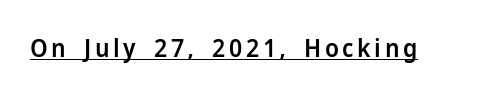
The font's upright variant was chosen for this text. Typographic density is moderately raised because the face is semibold. Notice how a bar underscores the lettering throughout.
